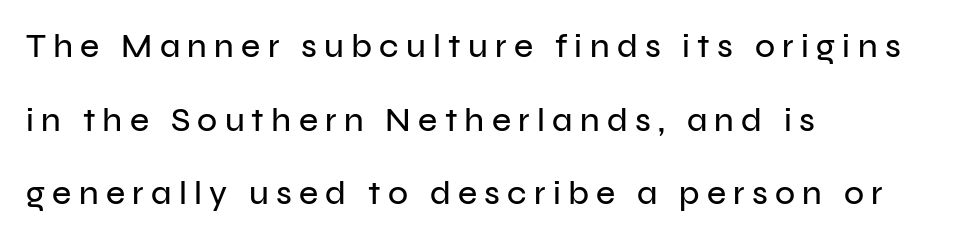
{"serif": "no", "italic": "no", "width": "normal", "stroke_contrast": "low", "x_height": "medium", "monospaced": "no", "underline": "no", "align": "left", "line_spacing": "loose", "line_spacing_ratio": 2.23, "letter_spacing": "wide", "letter_spacing_em": 0.22, "glyph_px": 33}
